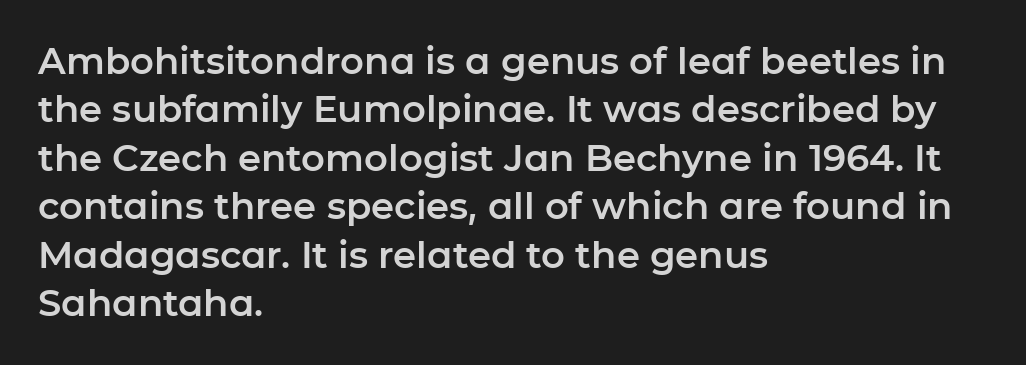
These lines keep a tight, regular rhythm from letter to letter. Classification — sans serif. The string is rendered with underlining switched off. These lines are rendered in a variable-pitch font.
